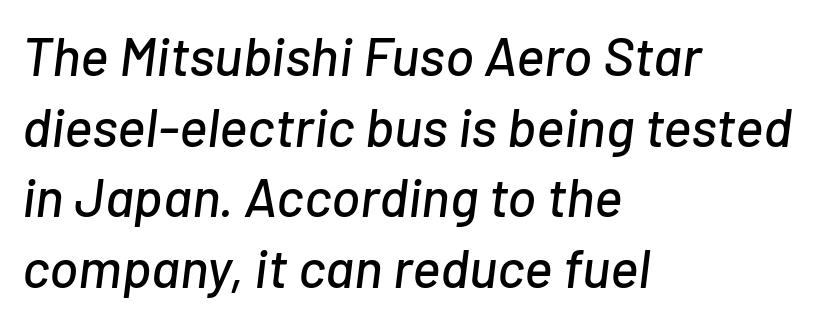
Q: Is the text italic (slanted)? A: Yes, it leans right by about 7 degrees.
Q: Is the text underlined? A: No.
Q: How is the paragraph aligned? A: Left-aligned.
Q: Is the spacing between letters normal or unusually wide? A: Normal.
Q: Is the spacing between lines tight, normal or loose? A: Normal.
Q: Width (condensed, normal, or wide)? A: Normal.
Q: Stroke contrast? A: Low.
Q: x-height? A: Medium.
Q: Monospaced? A: No.
